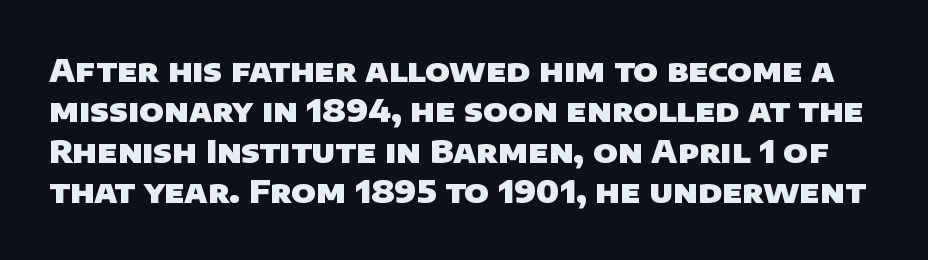
The image shows 32 px heavy sans-serif type; set normal line spacing (1.26x), normal letter spacing, not underlined; low stroke contrast and a large x-height.
